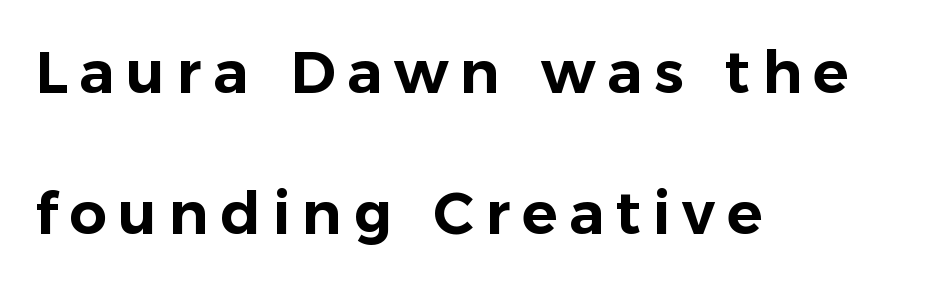
The image shows 59 px sans-serif type, upright; set left-aligned, loose line spacing (2.39x), unusually wide letter spacing (+0.2 em), not underlined; low stroke contrast and a medium x-height.
